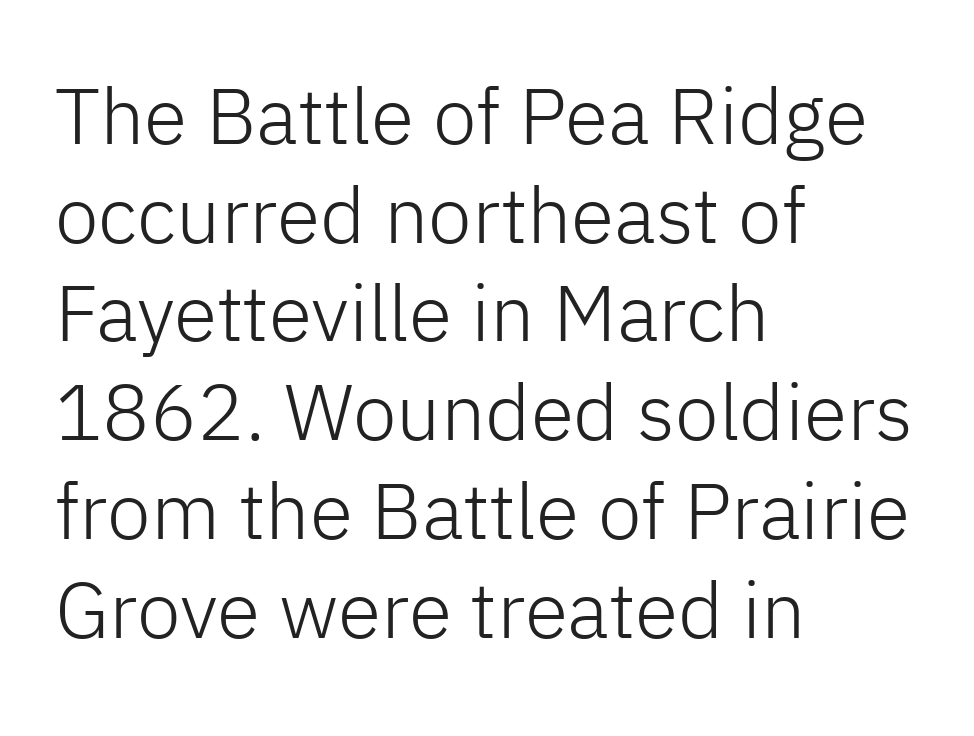
{"serif": "no", "italic": "no", "bold": "no", "weight": "light", "width": "normal", "stroke_contrast": "low", "x_height": "medium", "monospaced": "no", "underline": "no", "align": "left", "line_spacing": "normal", "line_spacing_ratio": 1.25, "letter_spacing": "normal", "letter_spacing_em": 0.0, "glyph_px": 79}
